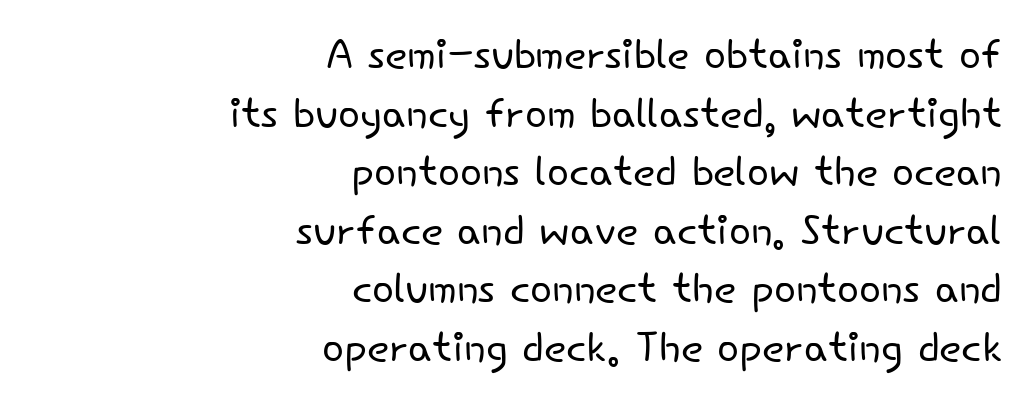
Tightly led — the rows are bunched. The rendering keeps characters at their native spacing. Notice how the passage keeps a crisp vertical edge on the right only. These glyphs show unthickened strokes, regular width or finer.
